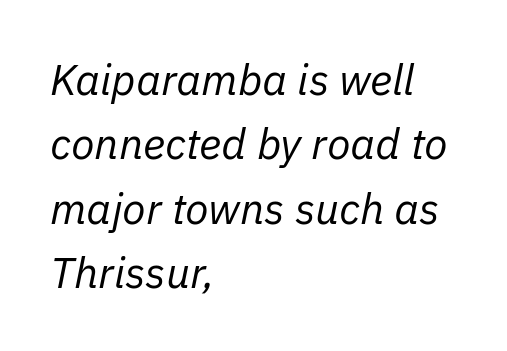
{"italic": "yes", "lean": "right", "slant_degrees": 11, "bold": "no", "weight": "regular", "width": "normal", "stroke_contrast": "low", "x_height": "medium", "monospaced": "no", "underline": "no", "align": "left", "line_spacing": "normal", "line_spacing_ratio": 1.5, "letter_spacing": "normal", "letter_spacing_em": 0.0, "glyph_px": 43}
